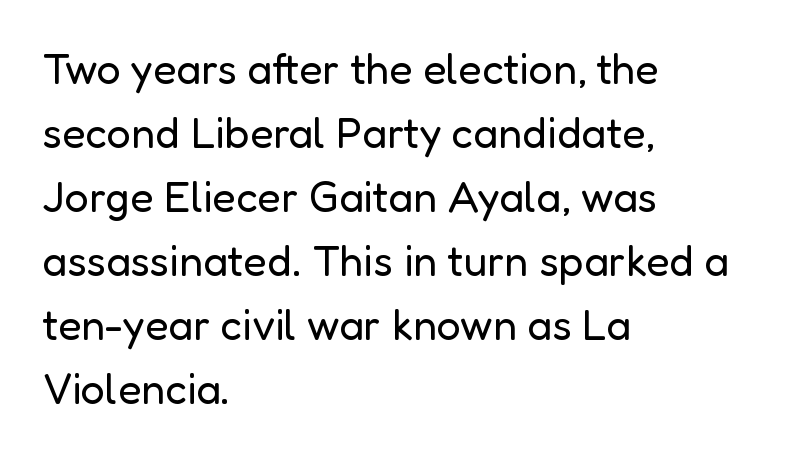
Think of a printed novel: that variable character pitch is what you see here. The paragraph has a hard left edge and a soft right edge. In terms of letterspacing, this is plain default setting. The glyphs in this specimen are sans serif. Each new line begins a customary step beneath the previous one. A clean baseline with only descenders dipping below it.
